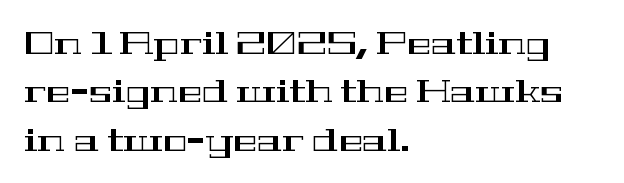
The image shows 32 px wide serif type, upright; set left-aligned, normal line spacing (1.51x), normal letter spacing, not underlined; high stroke contrast and a medium x-height.
